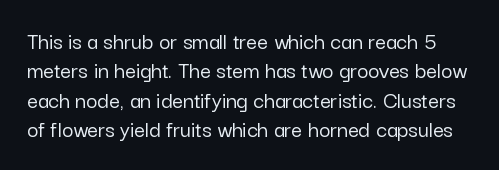
The image shows 24 px text type, upright; set line spacing 1.22x, normal letter spacing, not underlined.
